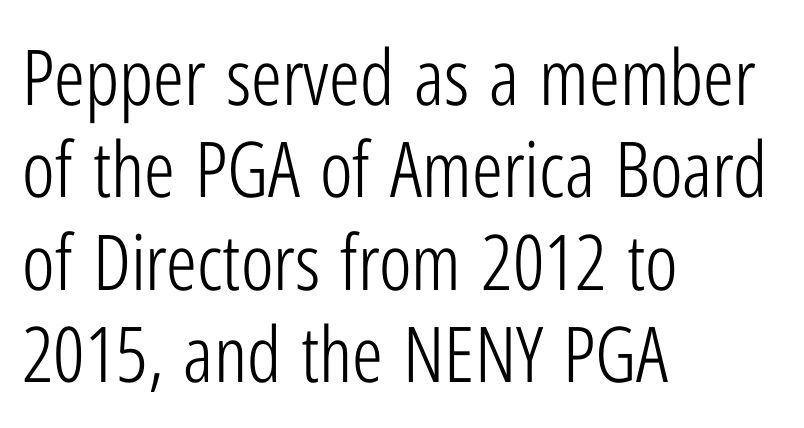
The letters stand upright; this is a roman face. The letterforms sit at book weight or below. Descenders hang freely into open space. Examine the stroke ends and you'll find no serifs.
